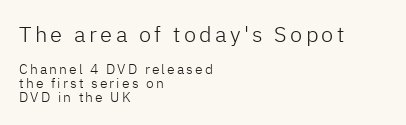
Does the bottom block carry the larger type? No, the top block does. You could barely slide anything between these rows. Where is the straight margin? On the left. Honestly, there is no underline to notice here at all. Nope, not italic — everything's standing straight.
